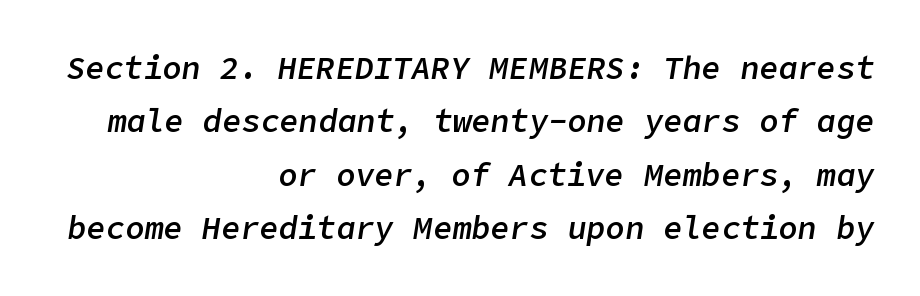
Q: Is the text bold? A: Semi-bold.
Q: Is the text italic (slanted)? A: Yes, it leans right by about 9 degrees.
Q: Is the text underlined? A: No.
Q: How is the paragraph aligned? A: Right-aligned.
Q: Is the spacing between letters normal or unusually wide? A: Normal.
Q: Is the spacing between lines tight, normal or loose? A: Normal.
Q: Width (condensed, normal, or wide)? A: Normal.
Q: Stroke contrast? A: Low.
Q: x-height? A: Medium.
